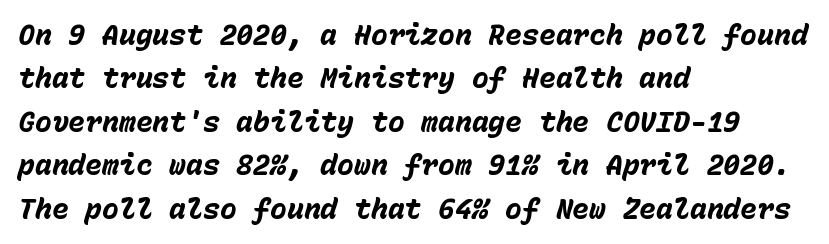
Q: Is the text bold? A: Yes.
Q: Is the text italic (slanted)? A: Yes, it leans right by about 15 degrees.
Q: Is the text underlined? A: No.
Q: How is the paragraph aligned? A: Left-aligned.
Q: Is the spacing between letters normal or unusually wide? A: Normal.
Q: Is the spacing between lines tight, normal or loose? A: Normal.
Q: Width (condensed, normal, or wide)? A: Normal.
Q: Stroke contrast? A: Low.
Q: x-height? A: Medium.
Q: Monospaced? A: Yes.
